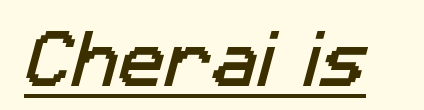
The image shows 62 px sans-serif type; set normal letter spacing, underlined; low stroke contrast and a medium x-height.
